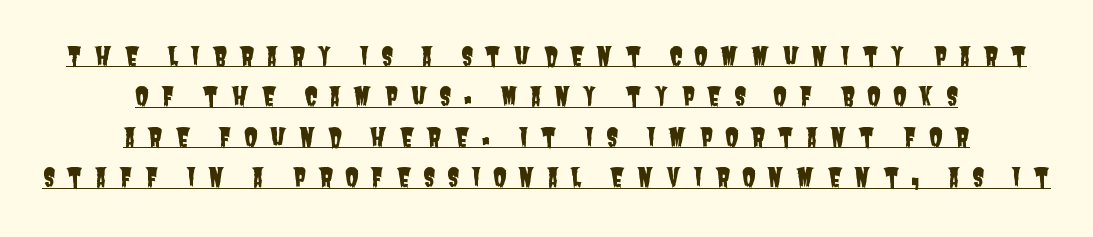
The image shows 25 px text type; set centered, normal line spacing (1.62x), unusually wide letter spacing (+0.47 em), underlined.
